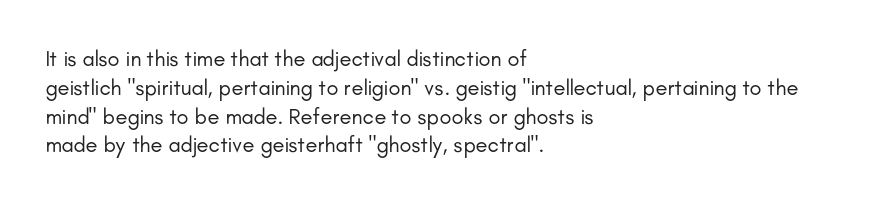
{"italic": "no", "bold": "no", "underline": "no", "align": "left", "line_spacing": "normal", "line_spacing_ratio": 1.31, "letter_spacing": "normal", "letter_spacing_em": 0.0, "glyph_px": 22}
